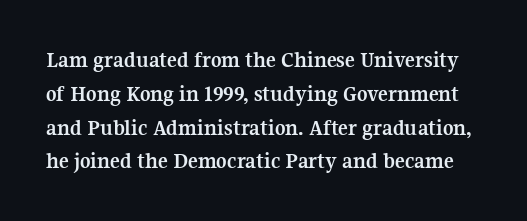
Q: Is the text bold? A: Yes.
Q: Is the text italic (slanted)? A: No, it is upright.
Q: Is the text underlined? A: No.
Q: Is the spacing between letters normal or unusually wide? A: Normal.
Q: Is the spacing between lines tight, normal or loose? A: Normal.
